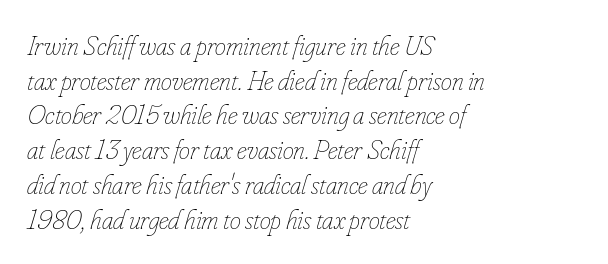
Q: Is the text bold? A: No.
Q: Is the text italic (slanted)? A: Yes, it leans right by about 16 degrees.
Q: Is the text underlined? A: No.
Q: How is the paragraph aligned? A: Left-aligned.
Q: Is the spacing between letters normal or unusually wide? A: Normal.
Q: Width (condensed, normal, or wide)? A: Condensed.
Q: Stroke contrast? A: Low.
Q: x-height? A: Small.
Q: Monospaced? A: No.
